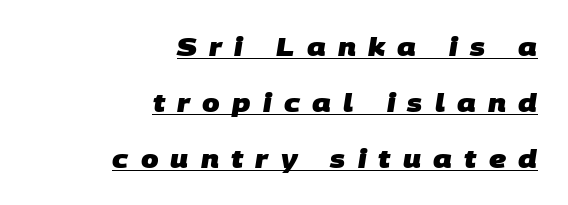
The image shows 25 px bold type; set right-aligned, loose line spacing (2.24x), unusually wide letter spacing (+0.49 em), underlined.
